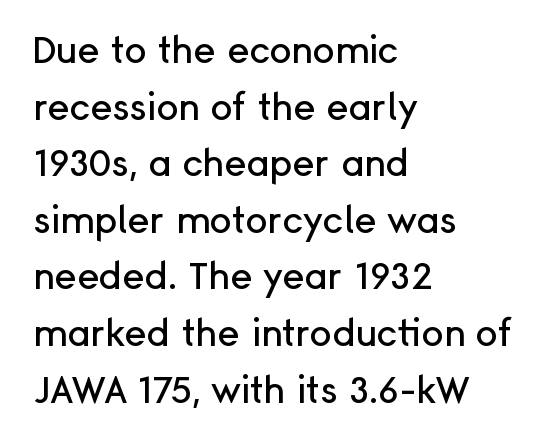
{"serif": "no", "italic": "no", "width": "normal", "stroke_contrast": "low", "x_height": "medium", "monospaced": "no", "underline": "no", "align": "left", "line_spacing": "normal", "line_spacing_ratio": 1.53, "letter_spacing": "normal", "letter_spacing_em": 0.0, "glyph_px": 37}
